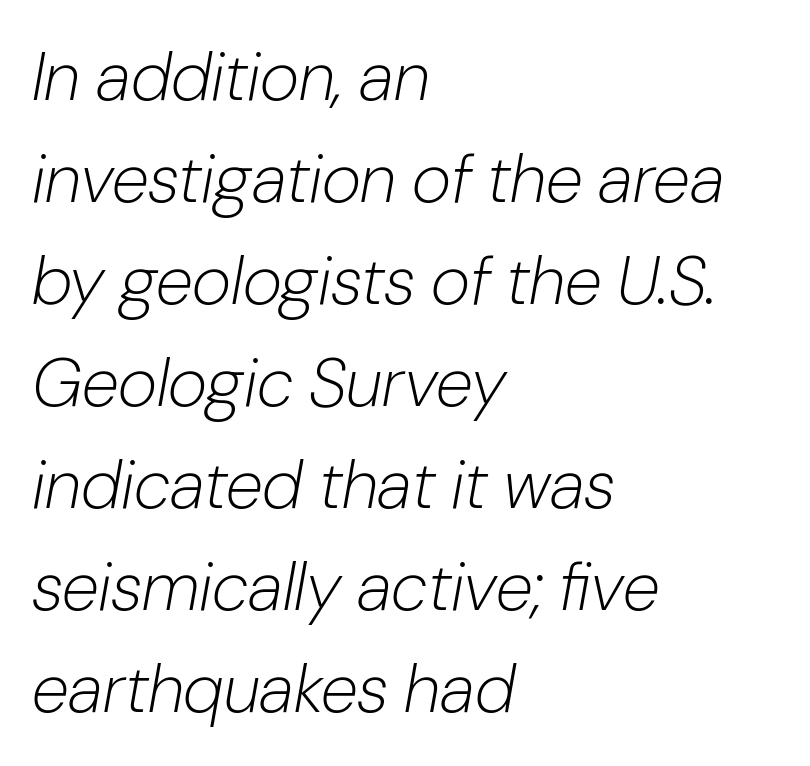
The image shows 68 px light type, italic (leaning right); set left-aligned, normal line spacing (1.5x), normal letter spacing, not underlined; low stroke contrast and a medium x-height.
